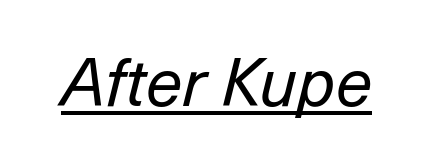
{"italic": "yes", "lean": "right", "slant_degrees": 14, "bold": "no", "weight": "regular", "width": "normal", "stroke_contrast": "low", "x_height": "medium", "monospaced": "no", "underline": "yes", "letter_spacing": "normal", "letter_spacing_em": 0.0, "glyph_px": 66}
